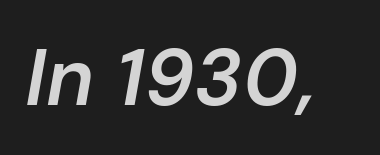
Q: Is the text bold? A: Semi-bold.
Q: Is the text italic (slanted)? A: Yes, it leans right by about 10 degrees.
Q: Is the text underlined? A: No.
Q: Is the spacing between letters normal or unusually wide? A: Normal.
Q: Width (condensed, normal, or wide)? A: Normal.
Q: Stroke contrast? A: Low.
Q: x-height? A: Medium.
Q: Monospaced? A: No.
